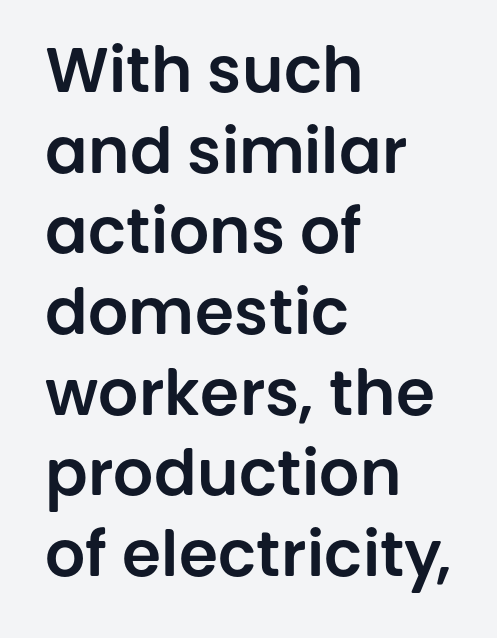
Every stem runs plumb, perpendicular to the baseline. The words here are not underlined. Notice how the passage keeps a crisp vertical edge on the left only. These lines sit exactly where default settings would place them.
